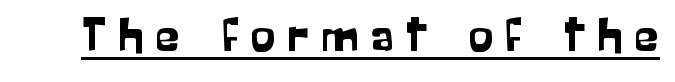
Q: Is the text italic (slanted)? A: No, it is upright.
Q: Is the typeface a serif or a sans-serif typeface? A: Sans-serif.
Q: Is the text underlined? A: Yes.
Q: Is the spacing between letters normal or unusually wide? A: Unusually wide.
Q: Width (condensed, normal, or wide)? A: Normal.
Q: Stroke contrast? A: Low.
Q: x-height? A: Medium.
Q: Monospaced? A: No.
